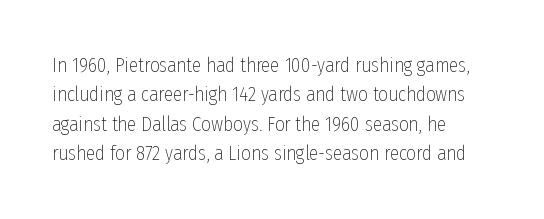
A clean baseline with only descenders dipping below it. If you drew a line through each stem, it would be perfectly vertical. Honestly, the row spacing looks completely unremarkable. Is this a heavy cut? Hardly; it is regular or lighter.
